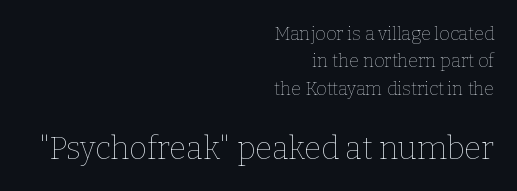
Bigger letters appear in the bottom chunk; the top chunk is reduced. Leftover space on each line is placed entirely before the opening word. Horizontal bands of white between lines are of average thickness. Anything drawn beneath the words? Only blank space. Is there any slant? The stems are plumb. Students, note that the glyphs here touch the page at normal intervals.
